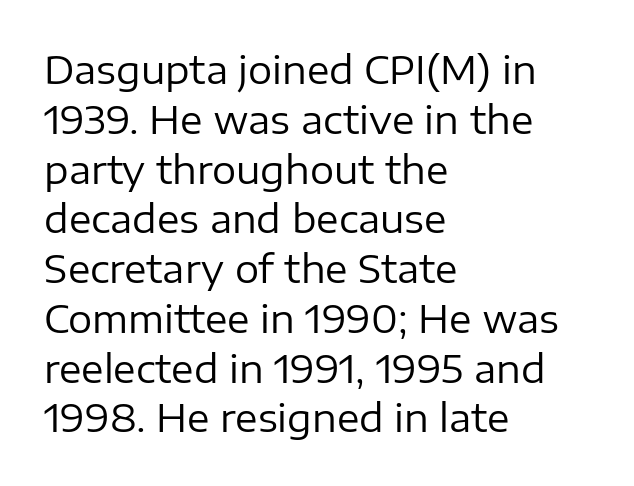
The image shows 38 px regular-weight sans-serif type, upright; set left-aligned, normal line spacing (1.31x), normal letter spacing, not underlined; low stroke contrast and a medium x-height.
